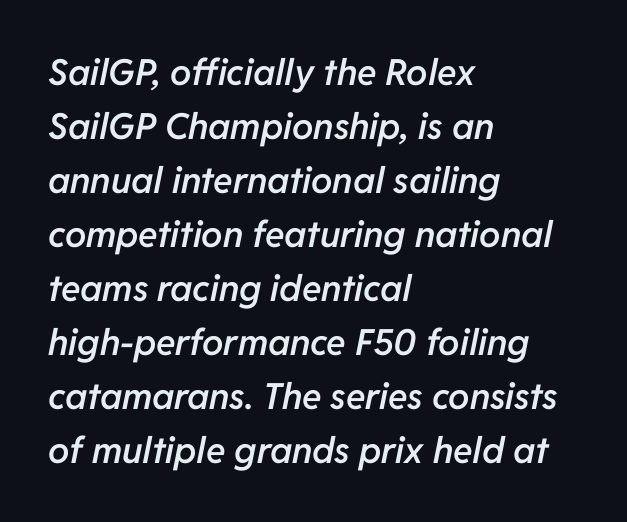
Q: Is the text bold? A: Semi-bold.
Q: Is the text italic (slanted)? A: Yes, it leans right by about 11 degrees.
Q: Is the text underlined? A: No.
Q: How is the paragraph aligned? A: Left-aligned.
Q: Is the spacing between letters normal or unusually wide? A: Normal.
Q: Is the spacing between lines tight, normal or loose? A: Normal.
Q: Width (condensed, normal, or wide)? A: Normal.
Q: Stroke contrast? A: Low.
Q: x-height? A: Medium.
Q: Monospaced? A: No.
